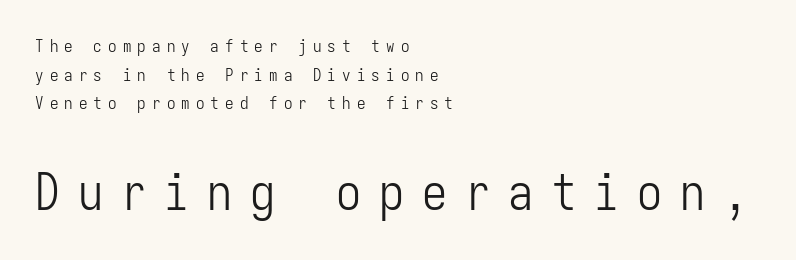
{"serif": "no", "italic": "no", "bold": "no", "weight": "light", "width": "condensed", "stroke_contrast": "low", "x_height": "medium", "monospaced": "yes", "underline": "no", "align": "left", "line_spacing": "normal", "line_spacing_ratio": 1.68, "letter_spacing": "wide", "letter_spacing_em": 0.36, "larger_block": "second", "size_ratio": 2.94, "glyph_px": 50}
